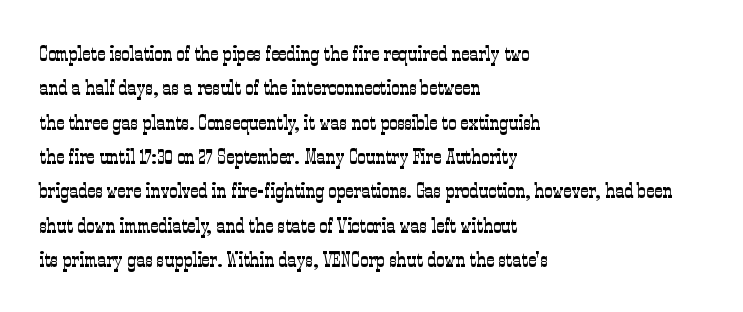
{"italic": "no", "bold": "no", "underline": "no", "align": "left", "line_spacing": "normal", "line_spacing_ratio": 1.56, "letter_spacing": "normal", "letter_spacing_em": 0.0, "glyph_px": 22}
